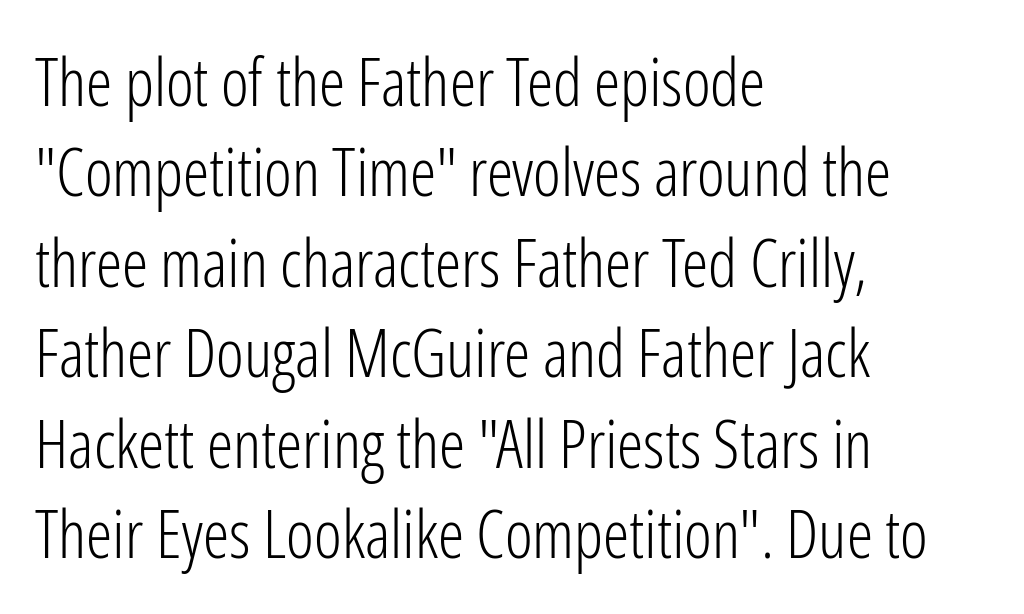
No heavy texture on the line: the type isn't bold. Baseline-to-baseline distance is the conventional proportion of letter height. Horizontally, the lines are justified to the leading edge only. Look at the tracking — it's just the regular setting, nothing added. Do the characters align in a grid? No, the font is proportional.
